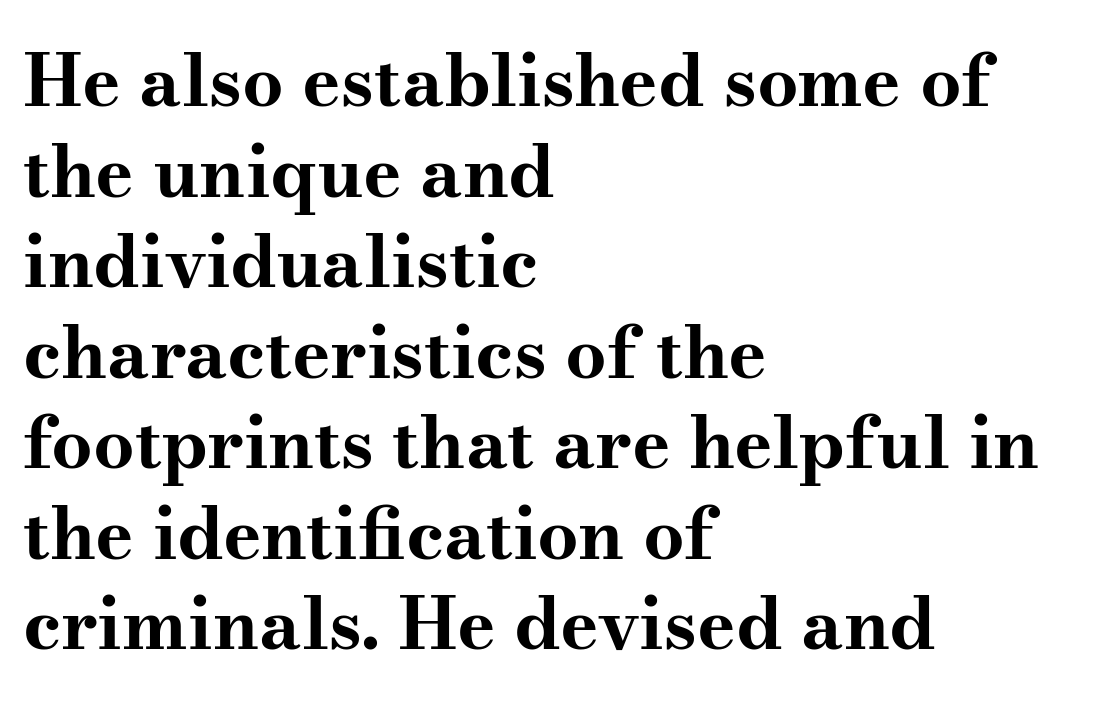
Q: Is the text bold? A: Yes.
Q: Is the text italic (slanted)? A: No, it is upright.
Q: Is the typeface a serif or a sans-serif typeface? A: Serif.
Q: Is the text underlined? A: No.
Q: How is the paragraph aligned? A: Left-aligned.
Q: Is the spacing between letters normal or unusually wide? A: Normal.
Q: Width (condensed, normal, or wide)? A: Wide.
Q: Stroke contrast? A: Medium.
Q: x-height? A: Small.
Q: Monospaced? A: No.
